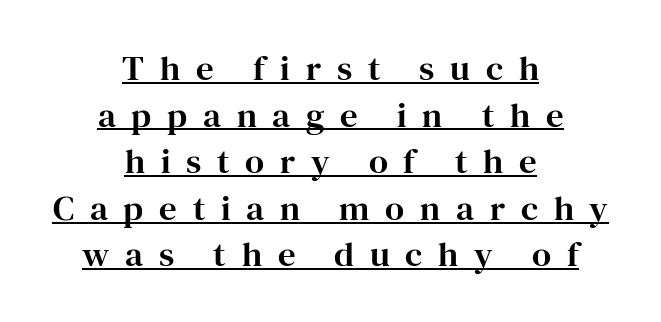
The image shows 35 px serif type, upright; set centered, normal line spacing (1.33x), unusually wide letter spacing (+0.45 em), underlined; high stroke contrast and a medium x-height.
